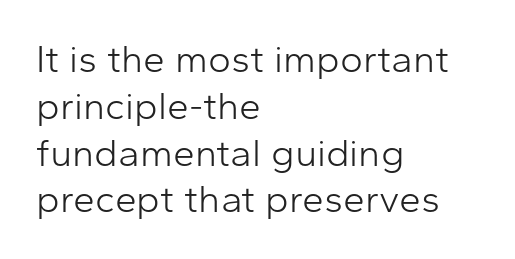
Q: Is the text bold? A: No.
Q: Is the text italic (slanted)? A: No, it is upright.
Q: Is the typeface a serif or a sans-serif typeface? A: Sans-serif.
Q: Is the text underlined? A: No.
Q: How is the paragraph aligned? A: Left-aligned.
Q: Is the spacing between letters normal or unusually wide? A: Normal.
Q: Width (condensed, normal, or wide)? A: Normal.
Q: Stroke contrast? A: Low.
Q: x-height? A: Medium.
Q: Monospaced? A: No.
